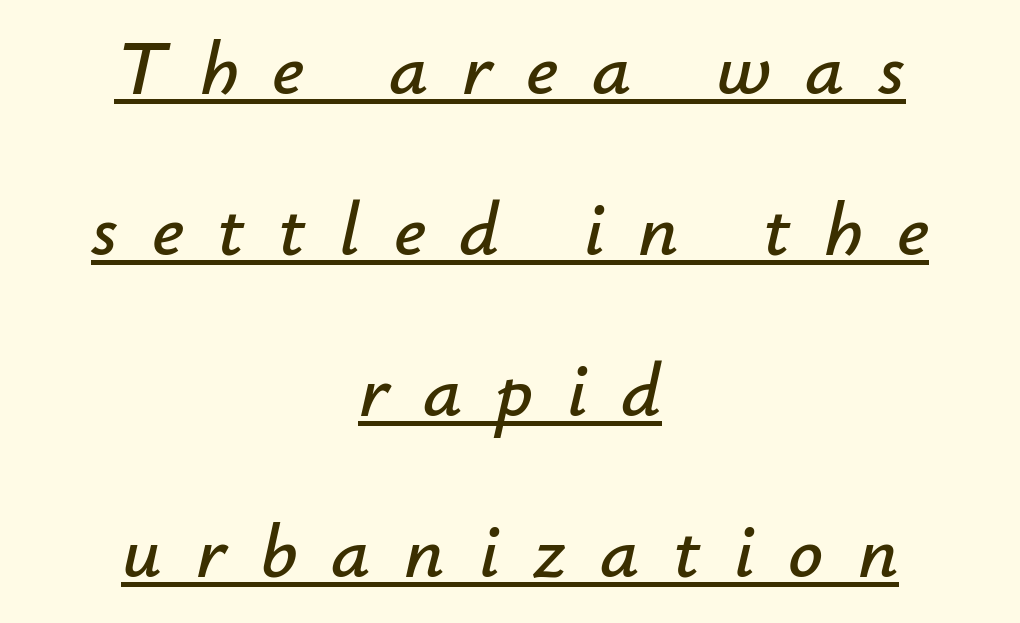
{"italic": "yes", "lean": "right", "slant_degrees": 12, "width": "normal", "stroke_contrast": "low", "x_height": "small", "monospaced": "no", "underline": "yes", "align": "center", "line_spacing": "loose", "line_spacing_ratio": 2.09, "letter_spacing": "wide", "letter_spacing_em": 0.44, "glyph_px": 77}
